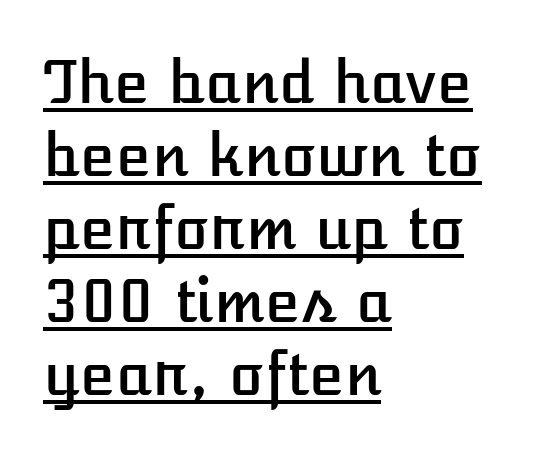
Check the space under the baseline: a stroke is drawn there. Observe the ordinary spacing: letters are neighbours, not strangers. Does the copy run flush right? No — it runs flush left. Students, observe: this is what conventionally led text looks like. The letters advance in unequal steps, a hallmark of proportional type. Do the letters lean? They stand straight.
